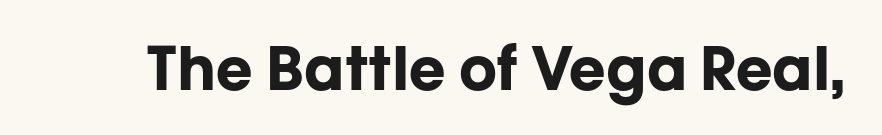
The image shows 60 px bold sans-serif type, upright; set normal letter spacing, not underlined; low stroke contrast and a medium x-height.
